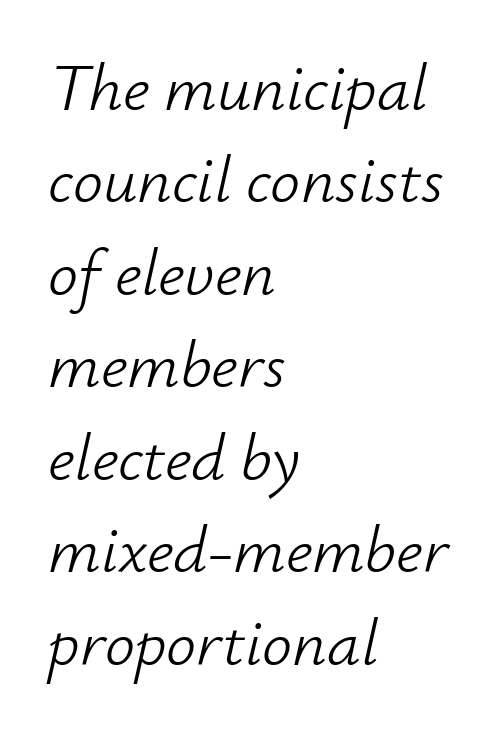
The image shows 67 px light type, italic (leaning right); set left-aligned, normal line spacing (1.38x), normal letter spacing, not underlined; low stroke contrast and a small x-height.
